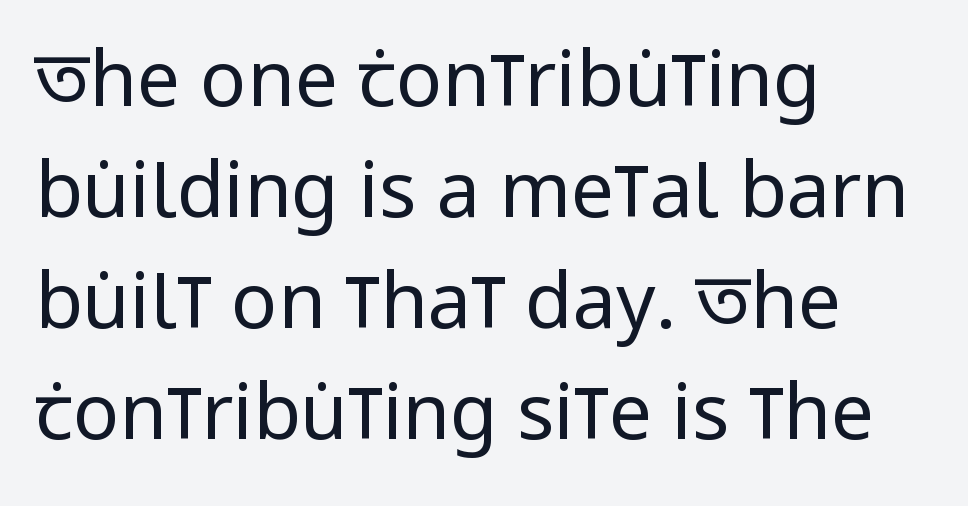
The image shows 77 px regular-weight, condensed sans-serif type, upright; set left-aligned, normal line spacing (1.44x), normal letter spacing, not underlined; low stroke contrast and a large x-height.
